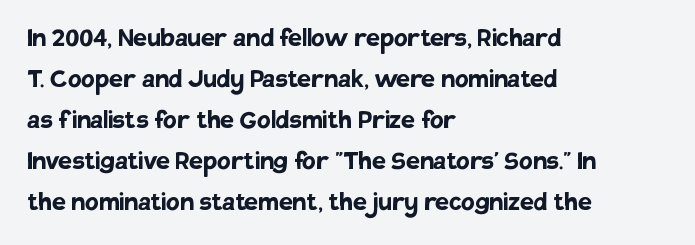
The image shows 31 px semibold sans-serif type, upright; set left-aligned, normal line spacing (1.32x), normal letter spacing, not underlined; low stroke contrast and a large x-height.
